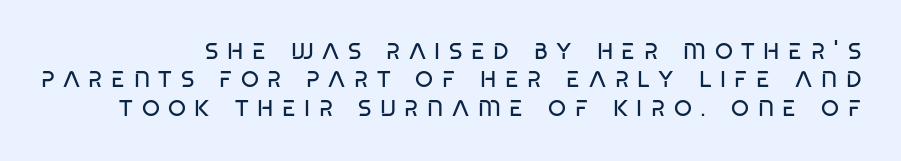
The image shows 23 px text type; set right-aligned, line spacing 1.23x, unusually wide letter spacing (+0.37 em), not underlined.
